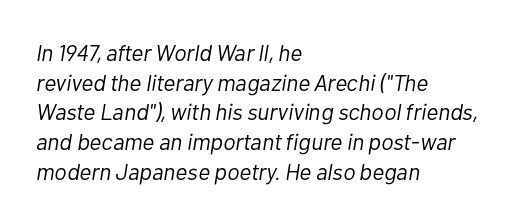
The letters are slanted; this is an italic face. Honestly, the letter spacing is just normal — you wouldn't notice it. Whoever set this chose a conventional vertical rhythm. Clear beneath every line of the passage.
